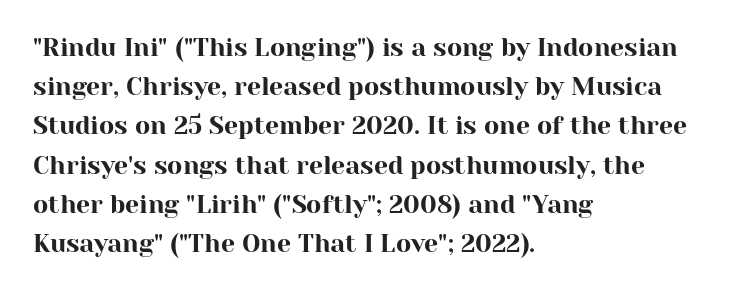
The image shows 25 px text type, upright; set left-aligned, normal line spacing (1.57x), normal letter spacing, not underlined.
